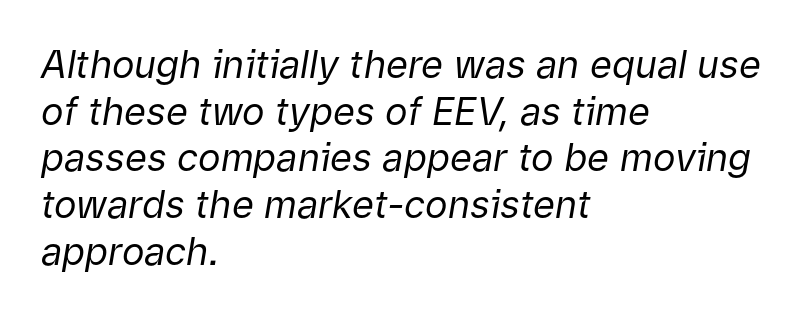
{"italic": "yes", "lean": "right", "slant_degrees": 9, "bold": "no", "weight": "regular", "width": "normal", "stroke_contrast": "low", "x_height": "medium", "monospaced": "no", "underline": "no", "align": "left", "line_spacing_ratio": 1.23, "letter_spacing": "normal", "letter_spacing_em": 0.0, "glyph_px": 38}
